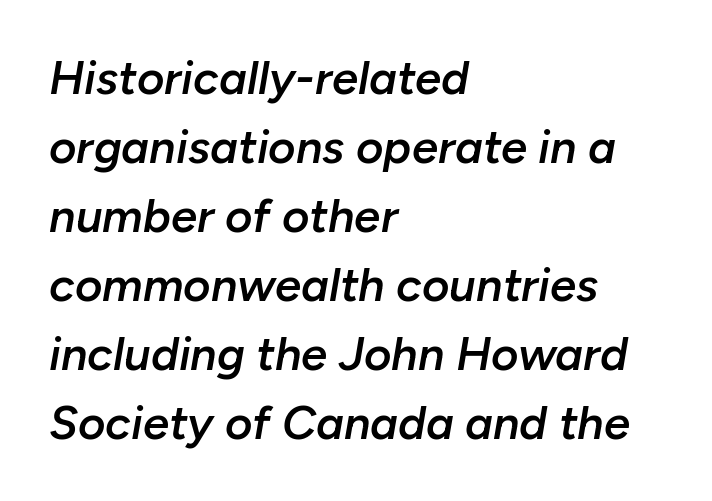
Q: Is the text bold? A: Semi-bold.
Q: Is the text italic (slanted)? A: Yes, it leans right by about 10 degrees.
Q: Is the text underlined? A: No.
Q: How is the paragraph aligned? A: Left-aligned.
Q: Is the spacing between letters normal or unusually wide? A: Normal.
Q: Is the spacing between lines tight, normal or loose? A: Normal.
Q: Width (condensed, normal, or wide)? A: Normal.
Q: Stroke contrast? A: Low.
Q: x-height? A: Medium.
Q: Monospaced? A: No.
